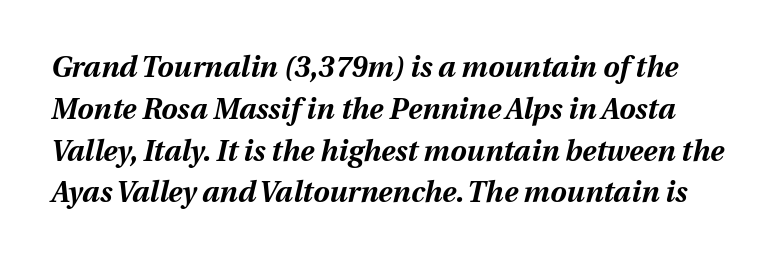
Q: Is the text bold? A: Yes.
Q: Is the text italic (slanted)? A: Yes, it leans right by about 12 degrees.
Q: Is the text underlined? A: No.
Q: Is the spacing between letters normal or unusually wide? A: Normal.
Q: Is the spacing between lines tight, normal or loose? A: Normal.
Q: Width (condensed, normal, or wide)? A: Normal.
Q: Stroke contrast? A: Medium.
Q: x-height? A: Medium.
Q: Monospaced? A: No.
